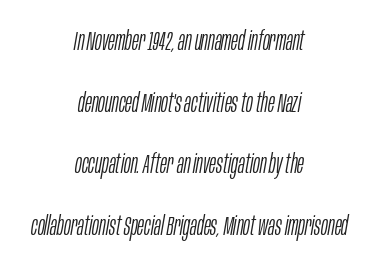
Q: Is the text bold? A: No.
Q: Is the text italic (slanted)? A: Yes, it leans right by about 10 degrees.
Q: Is the text underlined? A: No.
Q: How is the paragraph aligned? A: Centered.
Q: Is the spacing between letters normal or unusually wide? A: Normal.
Q: Is the spacing between lines tight, normal or loose? A: Loose.
